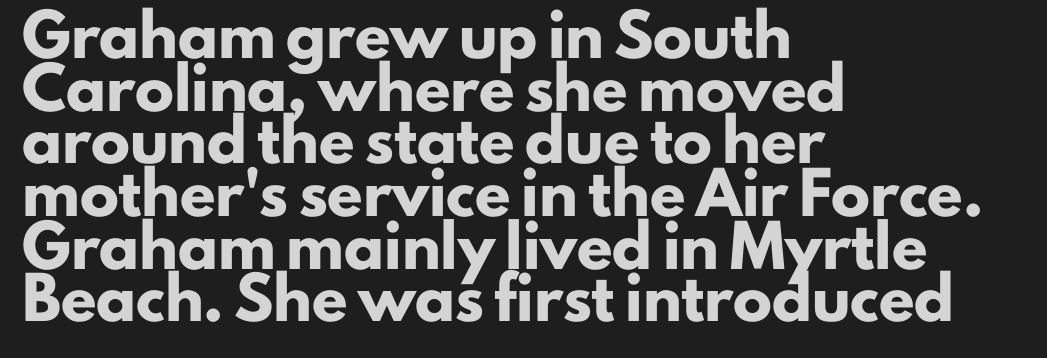
{"serif": "no", "italic": "no", "bold": "yes", "weight": "heavy", "width": "normal", "stroke_contrast": "low", "x_height": "small", "monospaced": "no", "underline": "no", "align": "left", "line_spacing": "normal", "line_spacing_ratio": 1.35, "letter_spacing": "normal", "letter_spacing_em": 0.0, "glyph_px": 39}
